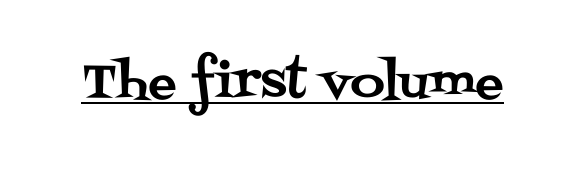
{"serif": "yes", "italic": "no", "width": "normal", "stroke_contrast": "medium", "x_height": "large", "monospaced": "no", "underline": "yes", "letter_spacing": "normal", "letter_spacing_em": 0.0, "glyph_px": 47}
